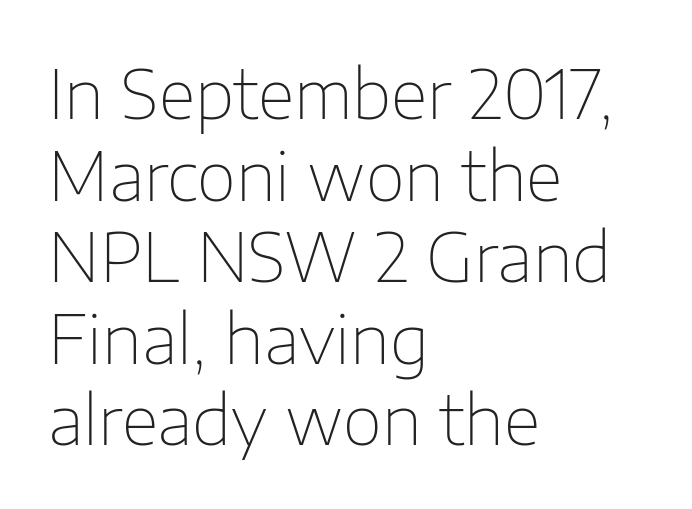
The image shows 68 px thin sans-serif type, upright; set left-aligned, line spacing 1.2x, normal letter spacing, not underlined; low stroke contrast and a medium x-height.
